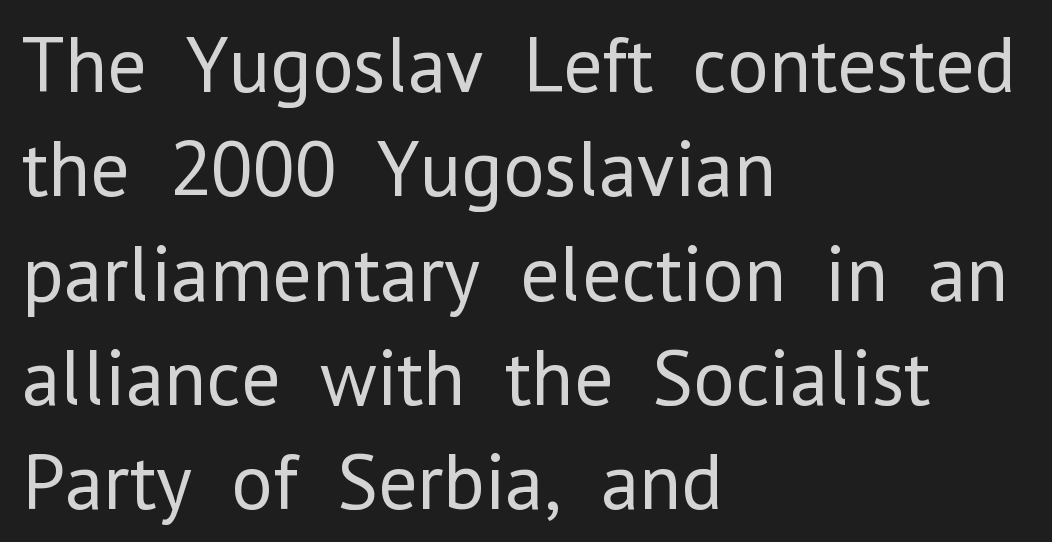
No chunkiness to these letters — they're not bold. A sans-serif font was chosen for this passage. The paragraph has a hard left edge and a soft right edge. Baseline-to-baseline distance is the conventional proportion of letter height. How are the letters spaced? Ordinarily, with no added tracking. A typesetter would mark this as roman, not italic.
